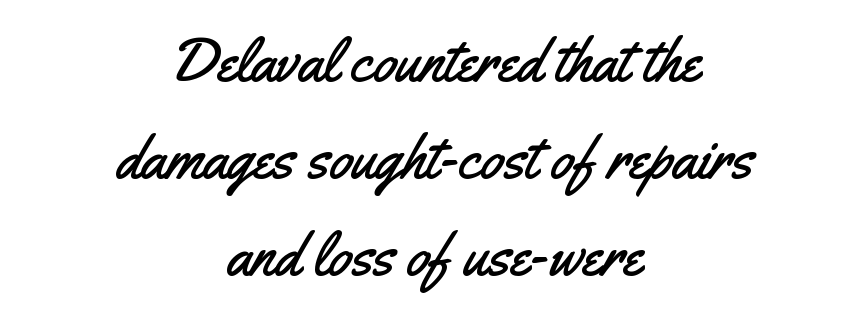
{"serif": "no", "width": "condensed", "stroke_contrast": "medium", "x_height": "small", "monospaced": "no", "underline": "no", "align": "center", "line_spacing": "normal", "line_spacing_ratio": 1.59, "letter_spacing": "normal", "letter_spacing_em": 0.0, "glyph_px": 61}
